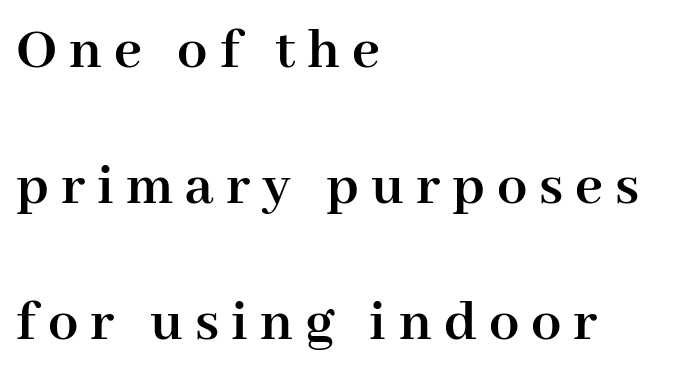
Does the weight exceed regular? Yes, all the way to bold. The leading is generous, giving the passage an open texture. The font family rendered here belongs to the serif group. The axis of the letterforms is exactly vertical. A clean baseline with only descenders dipping below it. This sample has the flowing, uneven cadence of proportional lettering.
